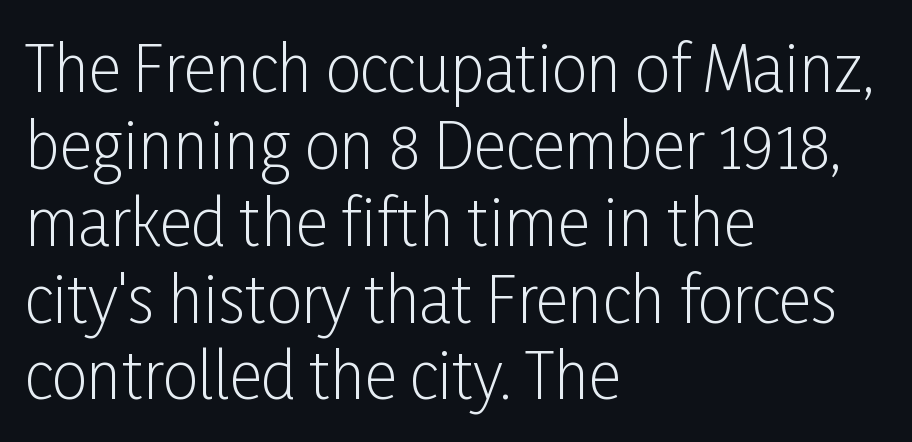
{"serif": "no", "italic": "no", "bold": "no", "weight": "light", "width": "condensed", "stroke_contrast": "low", "x_height": "medium", "monospaced": "no", "underline": "no", "align": "left", "line_spacing_ratio": 1.22, "letter_spacing": "normal", "letter_spacing_em": 0.0, "glyph_px": 63}
